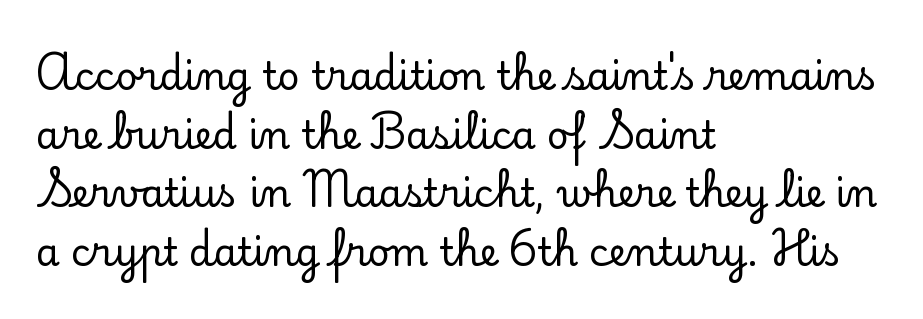
Q: Is the text italic (slanted)? A: No, it is upright.
Q: Is the typeface a serif or a sans-serif typeface? A: Serif.
Q: Is the text underlined? A: No.
Q: How is the paragraph aligned? A: Left-aligned.
Q: Is the spacing between letters normal or unusually wide? A: Normal.
Q: Is the spacing between lines tight, normal or loose? A: Normal.
Q: Width (condensed, normal, or wide)? A: Normal.
Q: Stroke contrast? A: Low.
Q: x-height? A: Small.
Q: Monospaced? A: No.
